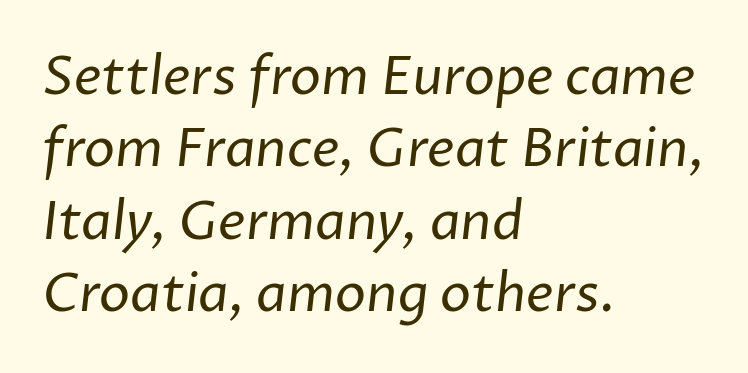
The image shows 52 px regular-weight sans-serif type; set left-aligned, normal line spacing (1.39x), normal letter spacing, not underlined; low stroke contrast and a medium x-height.
